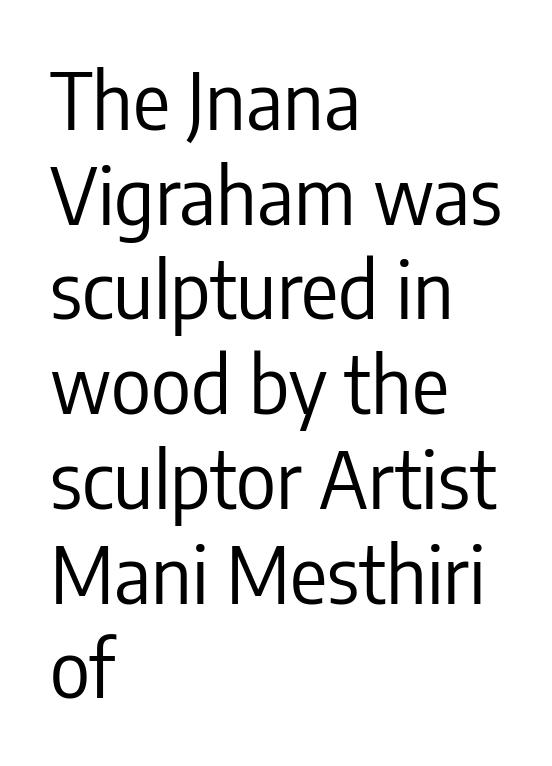
The image shows 77 px regular-weight, condensed sans-serif type, upright; set left-aligned, line spacing 1.23x, normal letter spacing, not underlined; low stroke contrast and a medium x-height.
